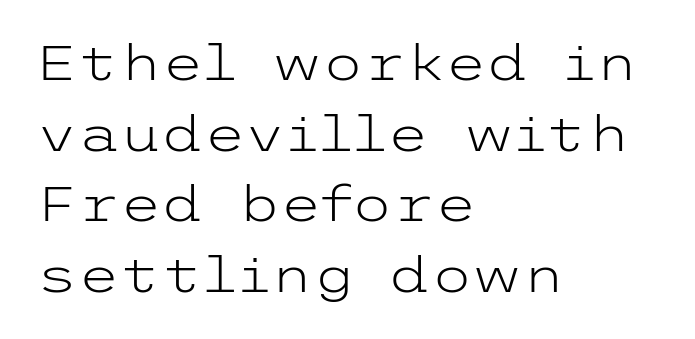
The image shows 48 px light, wide sans-serif type, upright; set left-aligned, normal line spacing (1.47x), normal letter spacing, not underlined; low stroke contrast and a medium x-height.
